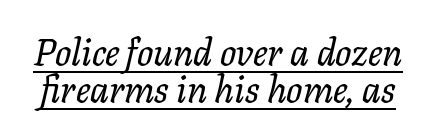
{"serif": "yes", "italic": "yes", "lean": "right", "slant_degrees": 11, "width": "normal", "stroke_contrast": "low", "x_height": "medium", "monospaced": "no", "underline": "yes", "line_spacing": "tight", "line_spacing_ratio": 0.98, "letter_spacing": "normal", "letter_spacing_em": 0.0, "glyph_px": 38}
